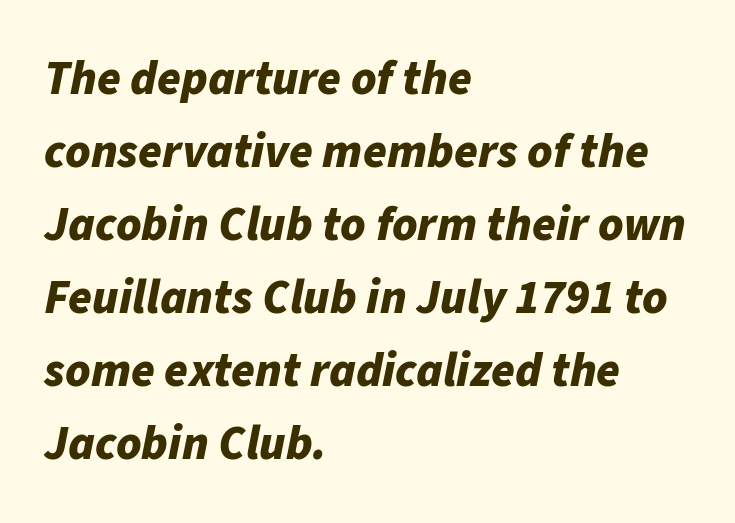
The image shows 48 px bold type, italic (leaning right); set left-aligned, normal line spacing (1.52x), normal letter spacing, not underlined; low stroke contrast and a medium x-height.
